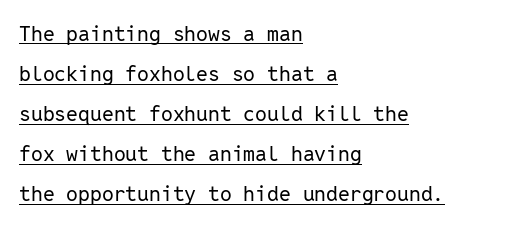
The image shows 21 px text type, upright; set left-aligned, loose line spacing (1.91x), normal letter spacing, underlined.
